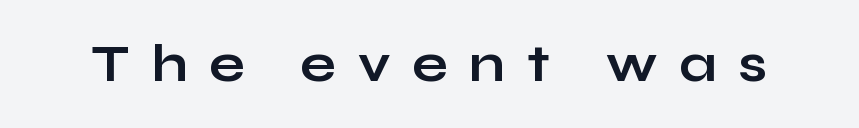
The passage shown is not underscored anywhere. Looks like regular typesetting: each glyph gets only the width it needs. Characters follow at a spacing far wider than the type designer built in. This rendering employs a face without finishing strokes, i.e., a sans-serif.
